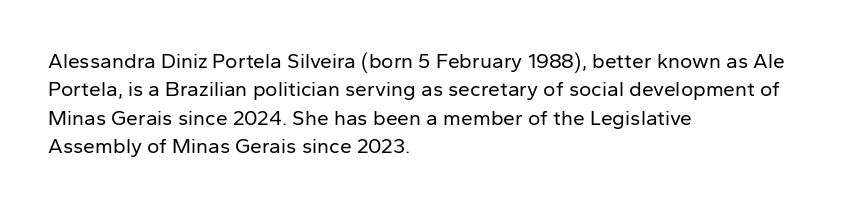
The image shows 21 px text type, upright; set left-aligned, normal line spacing (1.35x), normal letter spacing, not underlined.
